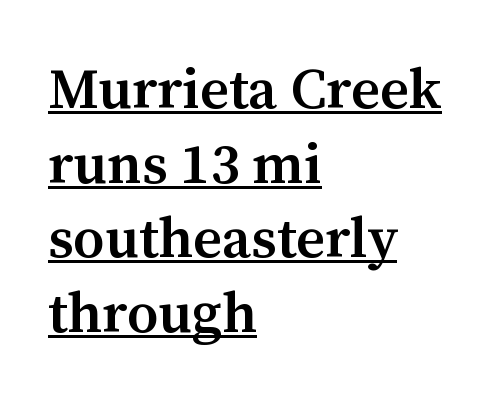
Q: Is the text bold? A: Semi-bold.
Q: Is the text italic (slanted)? A: No, it is upright.
Q: Is the typeface a serif or a sans-serif typeface? A: Serif.
Q: Is the text underlined? A: Yes.
Q: How is the paragraph aligned? A: Left-aligned.
Q: Is the spacing between letters normal or unusually wide? A: Normal.
Q: Is the spacing between lines tight, normal or loose? A: Normal.
Q: Width (condensed, normal, or wide)? A: Normal.
Q: Stroke contrast? A: Medium.
Q: x-height? A: Medium.
Q: Monospaced? A: No.
